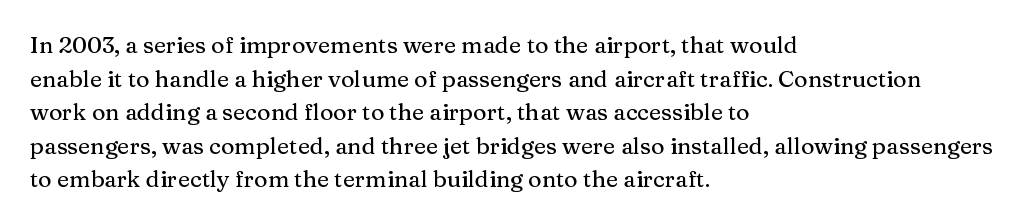
Notice how the passage keeps a crisp vertical edge on the left only. Ascenders rise straight up at ninety degrees. The passage shown is not underscored anywhere. Tracking value appears to be zero — textbook default spacing.
